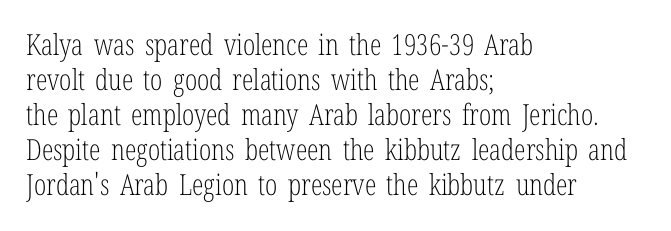
Q: Is the text bold? A: No.
Q: Is the text italic (slanted)? A: No, it is upright.
Q: Is the typeface a serif or a sans-serif typeface? A: Serif.
Q: Is the text underlined? A: No.
Q: How is the paragraph aligned? A: Left-aligned.
Q: Is the spacing between letters normal or unusually wide? A: Normal.
Q: Width (condensed, normal, or wide)? A: Condensed.
Q: Stroke contrast? A: Low.
Q: x-height? A: Medium.
Q: Monospaced? A: No.
